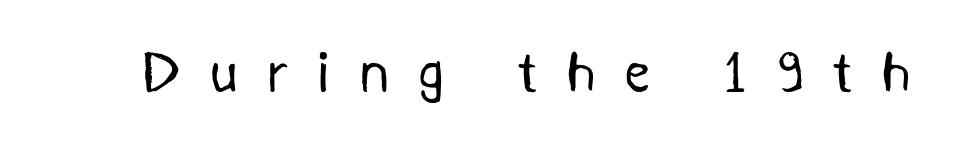
Q: Is the text bold? A: No.
Q: Is the typeface a serif or a sans-serif typeface? A: Sans-serif.
Q: Is the text underlined? A: No.
Q: Is the spacing between letters normal or unusually wide? A: Unusually wide.
Q: Width (condensed, normal, or wide)? A: Normal.
Q: Stroke contrast? A: Medium.
Q: x-height? A: Medium.
Q: Monospaced? A: No.
